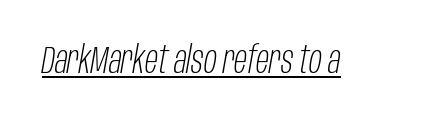
The image shows 38 px light, condensed type, italic (leaning right); set normal letter spacing, underlined; low stroke contrast and a large x-height.
